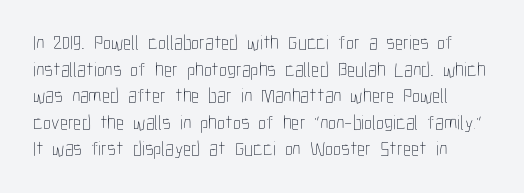
Q: Is the text bold? A: No.
Q: Is the text italic (slanted)? A: No, it is upright.
Q: Is the text underlined? A: No.
Q: Is the spacing between letters normal or unusually wide? A: Normal.
Q: Is the spacing between lines tight, normal or loose? A: Normal.
